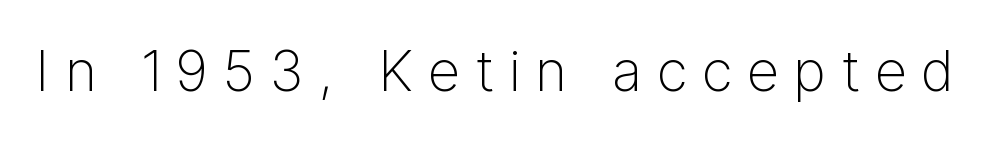
Q: Is the text bold? A: No.
Q: Is the text italic (slanted)? A: No, it is upright.
Q: Is the typeface a serif or a sans-serif typeface? A: Sans-serif.
Q: Is the text underlined? A: No.
Q: Is the spacing between letters normal or unusually wide? A: Unusually wide.
Q: Width (condensed, normal, or wide)? A: Normal.
Q: Stroke contrast? A: Low.
Q: x-height? A: Medium.
Q: Monospaced? A: No.
